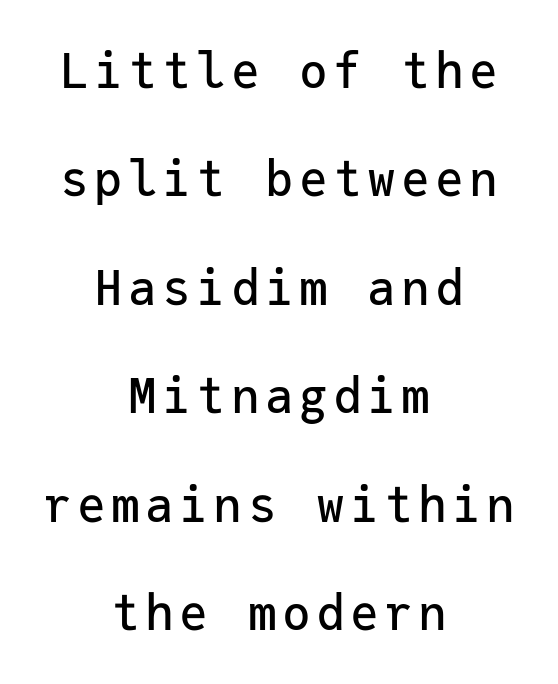
{"serif": "no", "italic": "no", "width": "normal", "stroke_contrast": "low", "x_height": "medium", "monospaced": "yes", "underline": "no", "align": "center", "line_spacing": "loose", "line_spacing_ratio": 2.26, "glyph_px": 48}
